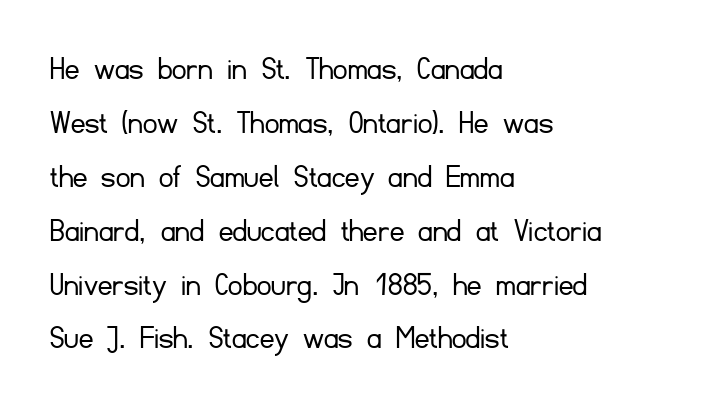
The image shows 35 px light sans-serif type, upright; set left-aligned, normal line spacing (1.54x), normal letter spacing, not underlined; low stroke contrast and a small x-height.
